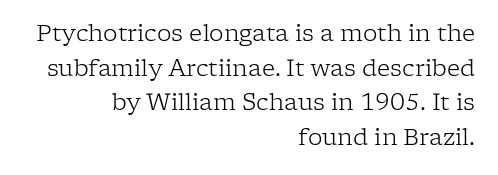
{"italic": "no", "bold": "no", "underline": "no", "align": "right", "line_spacing": "normal", "line_spacing_ratio": 1.51, "letter_spacing": "normal", "letter_spacing_em": 0.0, "glyph_px": 23}
